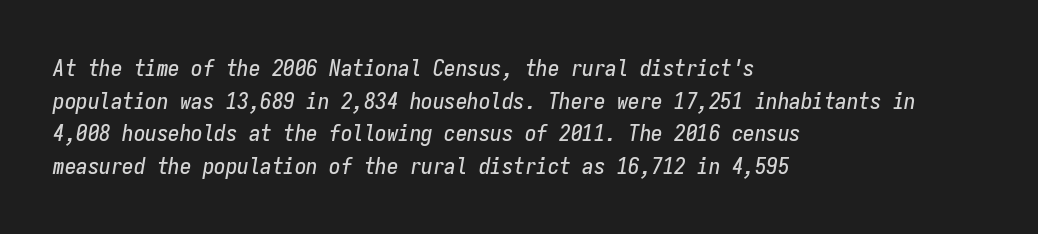
The image shows 23 px text type, italic (leaning right); set left-aligned, normal line spacing (1.42x), normal letter spacing, not underlined.
